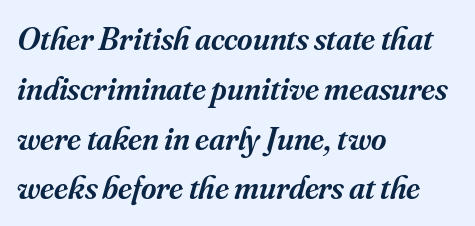
The image shows 33 px semibold serif type, italic (leaning right); set left-aligned, normal line spacing (1.51x), normal letter spacing, not underlined; medium stroke contrast and a small x-height.
